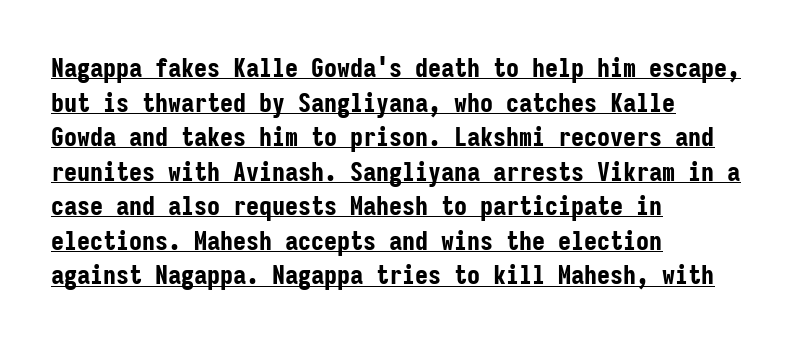
The image shows 26 px bold type, upright; set left-aligned, normal line spacing (1.33x), normal letter spacing, underlined.
